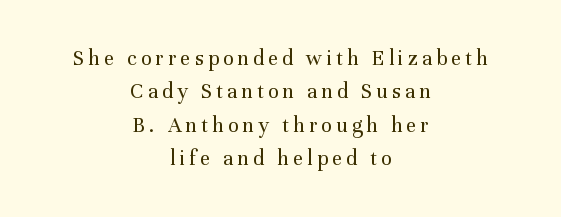
Is the type heavy? It reads as light-to-regular instead. Any mark beneath the type? The region is blank. A normal amount of white space separates one row of letters from the next. A typesetter would mark this as roman, not italic.
